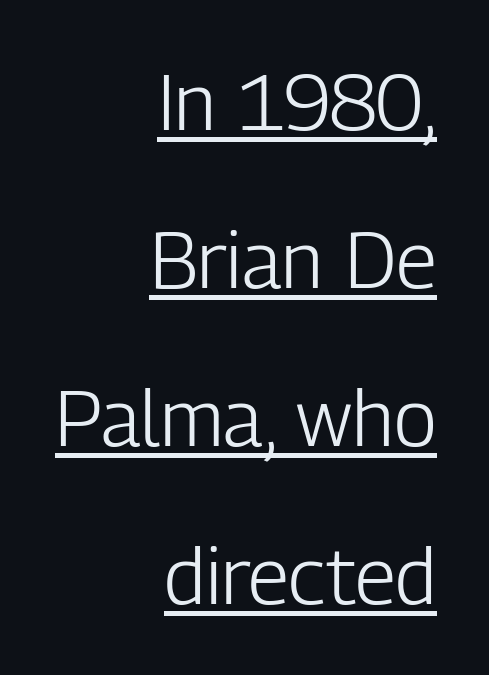
Does the leading feel generous? Absolutely, it's lavish. Serifs: no, the terminals of the letterforms are clean. Designer's note — italics off, roman on. Looks like regular typesetting: each glyph gets only the width it needs.
